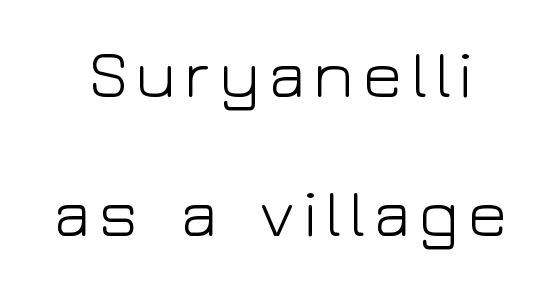
{"serif": "no", "italic": "no", "bold": "no", "weight": "light", "width": "wide", "stroke_contrast": "low", "x_height": "medium", "monospaced": "no", "underline": "no", "line_spacing": "loose", "line_spacing_ratio": 2.08, "glyph_px": 67}
